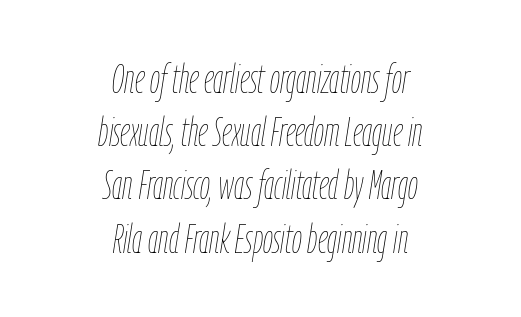
{"italic": "yes", "lean": "right", "slant_degrees": 9, "bold": "no", "weight": "thin", "width": "condensed", "stroke_contrast": "low", "x_height": "medium", "monospaced": "no", "underline": "no", "align": "center", "line_spacing": "normal", "line_spacing_ratio": 1.33, "letter_spacing": "normal", "letter_spacing_em": 0.0, "glyph_px": 40}
